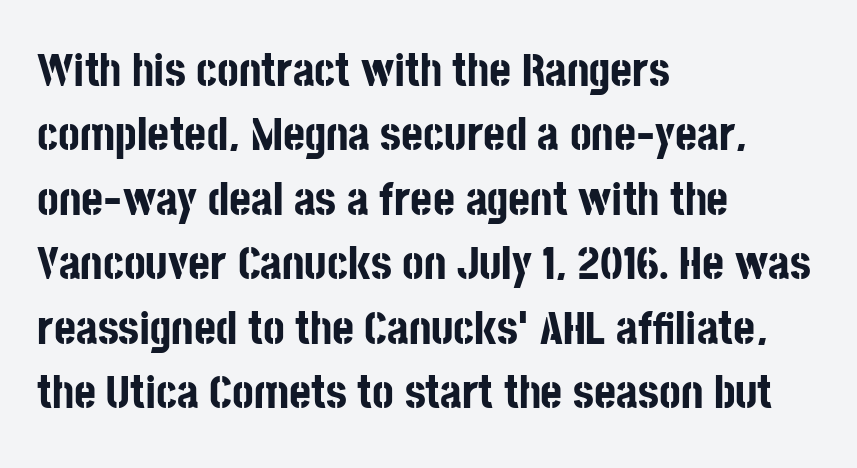
The image shows 47 px bold, condensed sans-serif type, upright; set left-aligned, normal line spacing (1.37x), normal letter spacing, not underlined; low stroke contrast and a large x-height.
